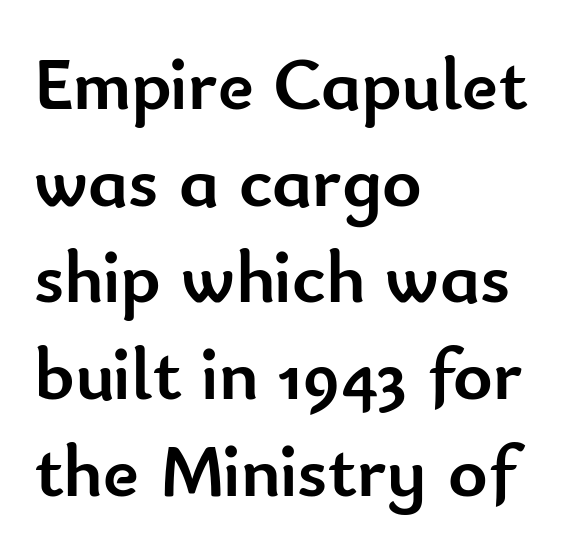
The image shows 75 px semibold sans-serif type, upright; set left-aligned, normal line spacing (1.29x), normal letter spacing, not underlined; low stroke contrast and a small x-height.
